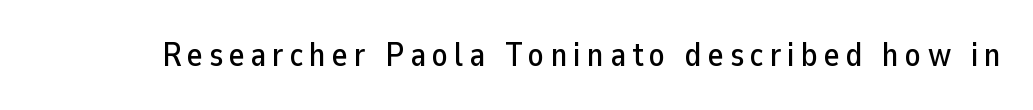
The image shows 33 px sans-serif type, upright; set not underlined; low stroke contrast and a medium x-height.
